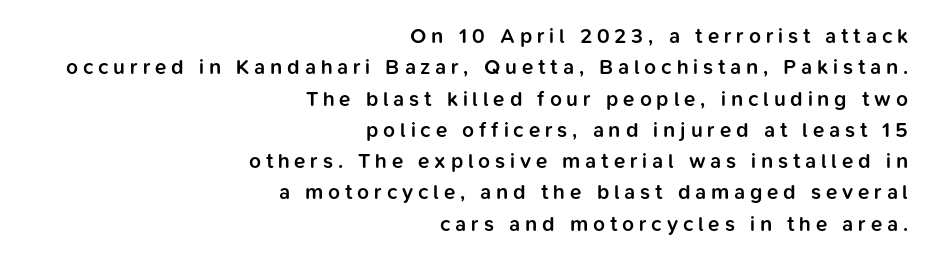
Observe the wide spacing: letters keep a clear distance from each other. The foot of each line stays bare and open. The lettering holds an erect, upright posture throughout. Stroke thickness is moderately raised; the sample reads as semibold. These lines stack with their right ends in a neat column. If you measured baseline to baseline, you'd find a middling distance.
